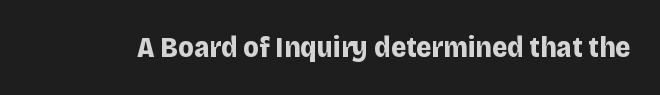
Q: Is the text bold? A: Yes.
Q: Is the text italic (slanted)? A: No, it is upright.
Q: Is the typeface a serif or a sans-serif typeface? A: Sans-serif.
Q: Is the text underlined? A: No.
Q: Is the spacing between letters normal or unusually wide? A: Normal.
Q: Width (condensed, normal, or wide)? A: Normal.
Q: Stroke contrast? A: Low.
Q: x-height? A: Large.
Q: Monospaced? A: No.
